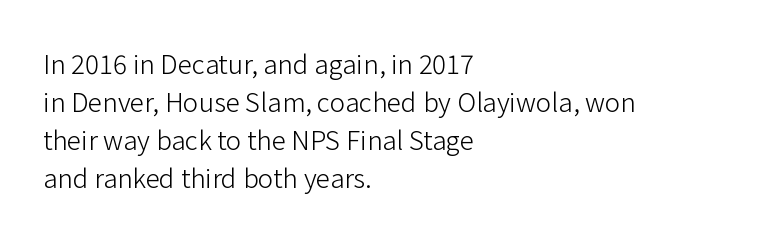
Q: Is the text bold? A: No.
Q: Is the text italic (slanted)? A: No, it is upright.
Q: Is the text underlined? A: No.
Q: How is the paragraph aligned? A: Left-aligned.
Q: Is the spacing between letters normal or unusually wide? A: Normal.
Q: Is the spacing between lines tight, normal or loose? A: Normal.
